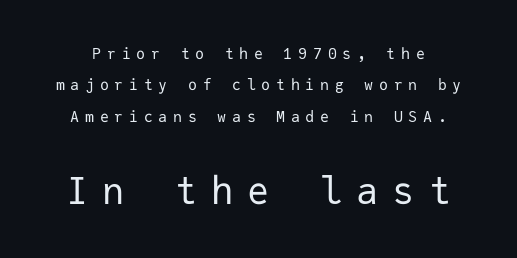
{"serif": "no", "italic": "no", "bold": "no", "weight": "regular", "width": "normal", "stroke_contrast": "low", "x_height": "medium", "monospaced": "yes", "underline": "no", "line_spacing": "loose", "line_spacing_ratio": 2.1, "letter_spacing": "wide", "letter_spacing_em": 0.38, "larger_block": "second", "size_ratio": 2.47, "glyph_px": 37}
